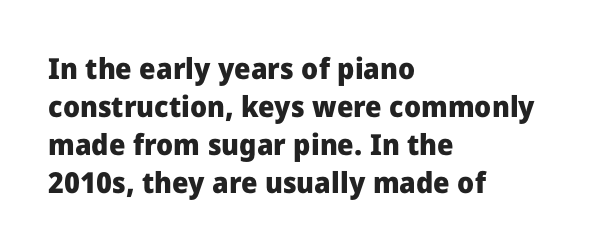
{"serif": "no", "italic": "no", "bold": "yes", "weight": "heavy", "width": "normal", "stroke_contrast": "low", "x_height": "medium", "monospaced": "no", "underline": "no", "align": "left", "line_spacing": "normal", "line_spacing_ratio": 1.31, "letter_spacing": "normal", "letter_spacing_em": 0.0, "glyph_px": 29}
